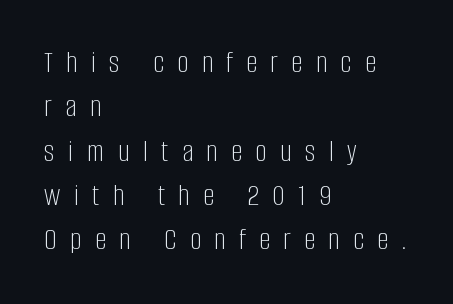
{"serif": "no", "italic": "no", "bold": "no", "weight": "light", "width": "condensed", "stroke_contrast": "low", "x_height": "large", "monospaced": "no", "underline": "no", "align": "left", "line_spacing": "normal", "line_spacing_ratio": 1.43, "letter_spacing": "wide", "letter_spacing_em": 0.44, "glyph_px": 31}
